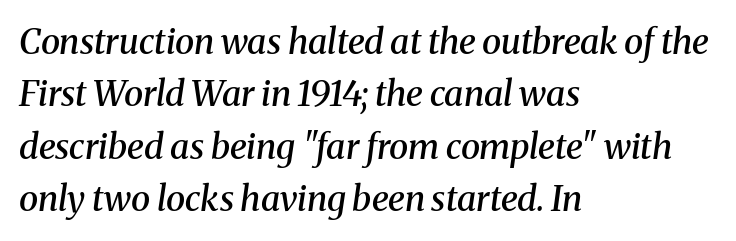
Emphasis-style slanted type is in use. Classification — serif. The glyphs have the mass of a demibold cut, below bold. Does the copy run flush right? No — it runs flush left. The gap between lines stays unmarked.
